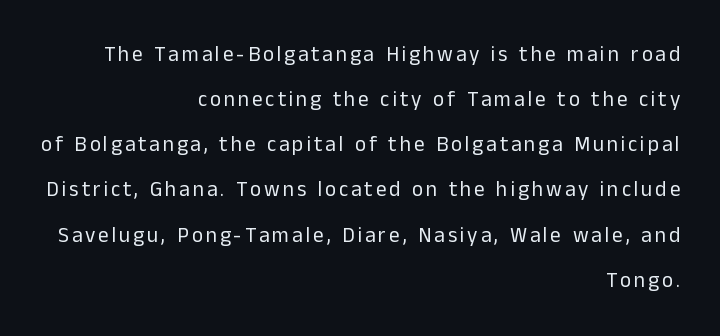
Q: Is the text bold? A: No.
Q: Is the text italic (slanted)? A: No, it is upright.
Q: Is the text underlined? A: No.
Q: How is the paragraph aligned? A: Right-aligned.
Q: Is the spacing between lines tight, normal or loose? A: Loose.
